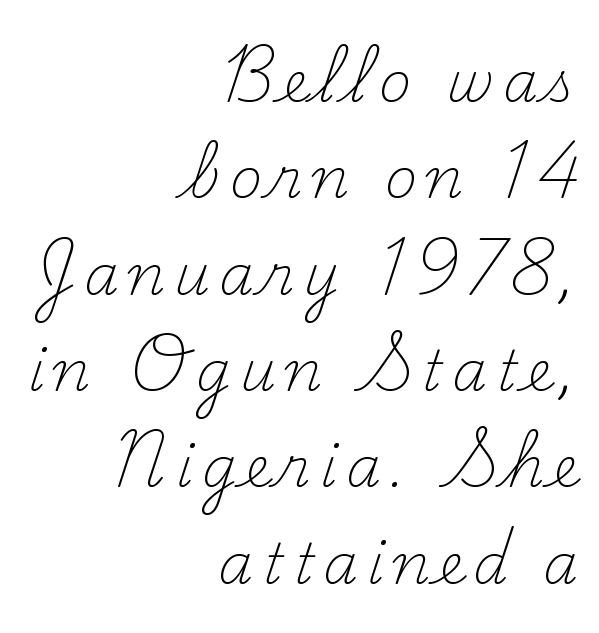
{"bold": "no", "weight": "light", "width": "normal", "stroke_contrast": "medium", "x_height": "small", "monospaced": "no", "underline": "no", "align": "right", "line_spacing_ratio": 1.72, "glyph_px": 56}
